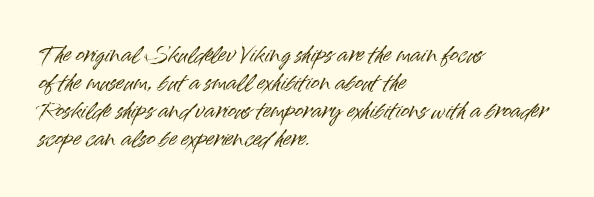
Teacher's note: observe the even left margin — that is flush-left alignment. Clear beneath every line of the passage. Honestly, the letter spacing is just normal — you wouldn't notice it. A typesetter would call this leading conventional body-copy spacing.
